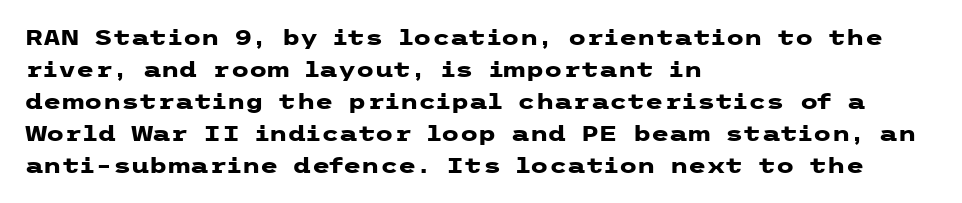
{"italic": "no", "bold": "yes", "underline": "no", "align": "left", "line_spacing": "normal", "line_spacing_ratio": 1.52, "letter_spacing": "normal", "letter_spacing_em": 0.0, "glyph_px": 21}
